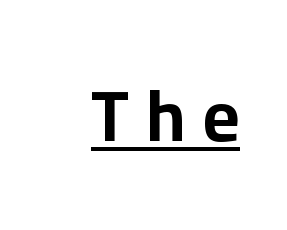
{"serif": "no", "italic": "no", "bold": "yes", "weight": "bold", "width": "normal", "stroke_contrast": "low", "x_height": "medium", "monospaced": "no", "underline": "yes", "letter_spacing": "wide", "letter_spacing_em": 0.24, "glyph_px": 71}
